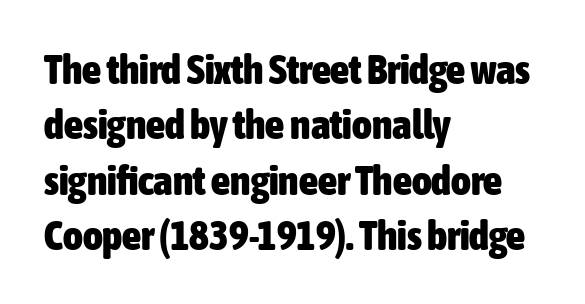
The image shows 42 px heavy, condensed sans-serif type, upright; set left-aligned, normal line spacing (1.32x), normal letter spacing, not underlined; low stroke contrast and a medium x-height.
